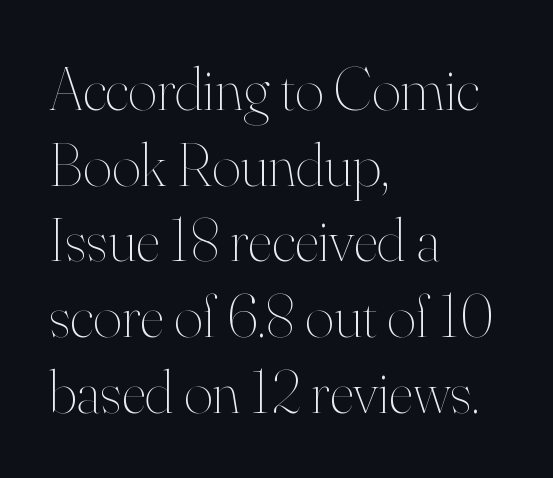
Layout note: lines flush left. The passage shown is typed in a proportional face where columns would drift. The rendering keeps characters at their native spacing. Vertical stems look standard width or narrower in stroke. The baseline area is clear. If you drew a line through each stem, it would be perfectly vertical.
